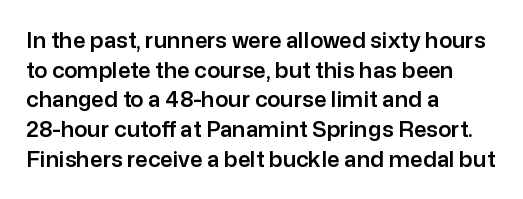
The image shows 22 px text type, upright; set left-aligned, normal line spacing (1.35x), normal letter spacing, not underlined.
